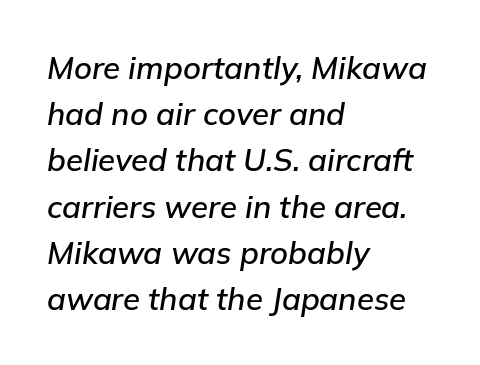
Q: Is the text italic (slanted)? A: Yes, it leans right by about 9 degrees.
Q: Is the text underlined? A: No.
Q: How is the paragraph aligned? A: Left-aligned.
Q: Is the spacing between letters normal or unusually wide? A: Normal.
Q: Is the spacing between lines tight, normal or loose? A: Normal.
Q: Width (condensed, normal, or wide)? A: Normal.
Q: Stroke contrast? A: Low.
Q: x-height? A: Medium.
Q: Monospaced? A: No.
